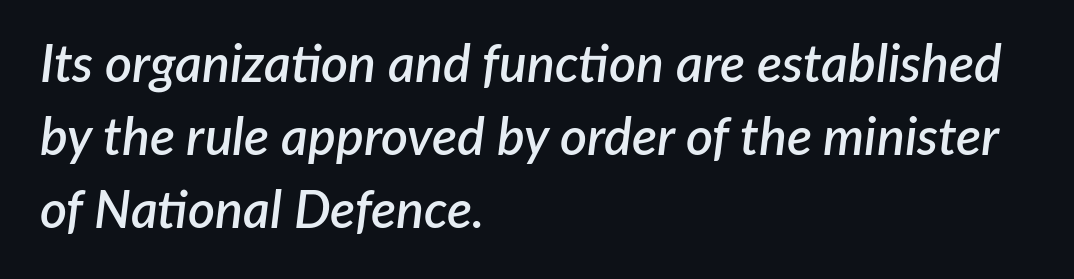
Style check: oblique. Tracking here is standard; glyphs follow each other at the usual distance. One-word summary of the alignment: left. You could not count columns in this text — the font is proportionally spaced. Stroke thickness is moderately raised; the sample reads as semibold. What's the leading like? Ordinary, nothing unusual.
